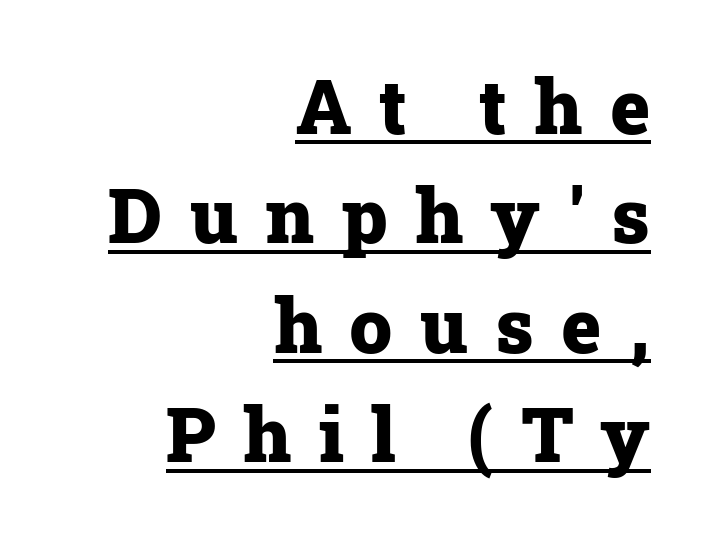
The image shows 76 px heavy serif type, upright; set right-aligned, normal line spacing (1.44x), unusually wide letter spacing (+0.36 em), underlined; low stroke contrast and a medium x-height.
